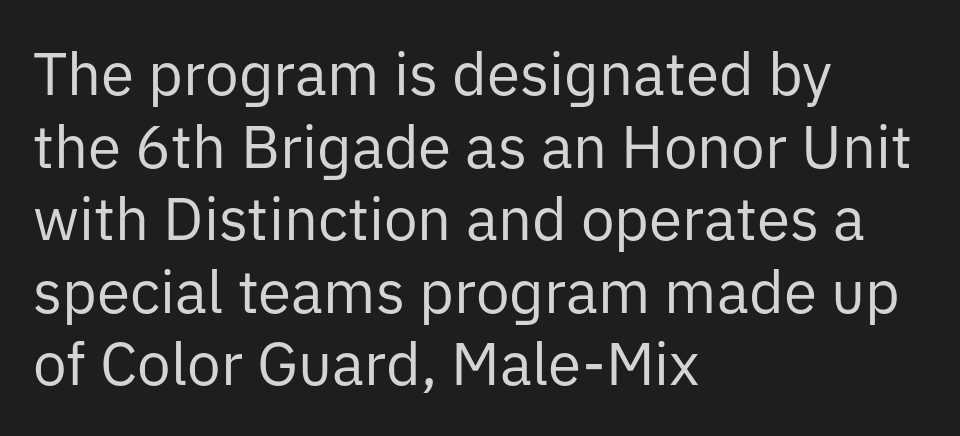
{"serif": "no", "italic": "no", "bold": "no", "weight": "regular", "width": "normal", "stroke_contrast": "low", "x_height": "medium", "monospaced": "no", "underline": "no", "align": "left", "line_spacing_ratio": 1.21, "letter_spacing": "normal", "letter_spacing_em": 0.0, "glyph_px": 60}
